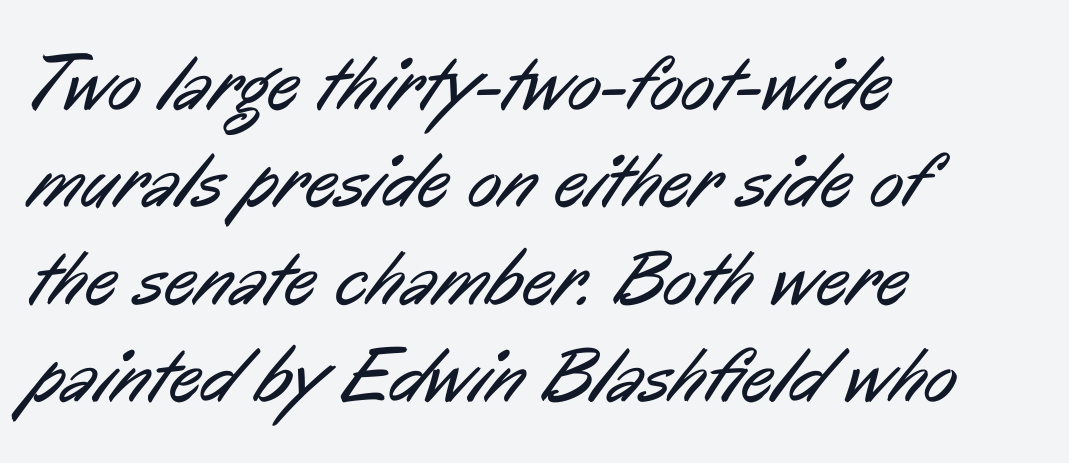
Inter-character spacing is left at the font's built-in metrics. These glyphs show unthickened strokes, regular width or finer. Nope, no serifs anywhere on these letters. Quick note: interline space is typical. Character widths vary here, with narrow letters taking less room than wide ones. The string is rendered with underlining switched off.
